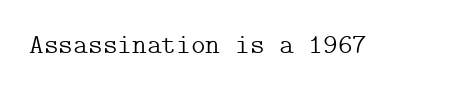
The letterforms sit shoulder to shoulder at normal distance. Tall strokes in this sample are plumb rather than angled. On a weight scale, this lands at 450 or below. Nobody drew a line under any word here. Font category for this specimen: serif.
